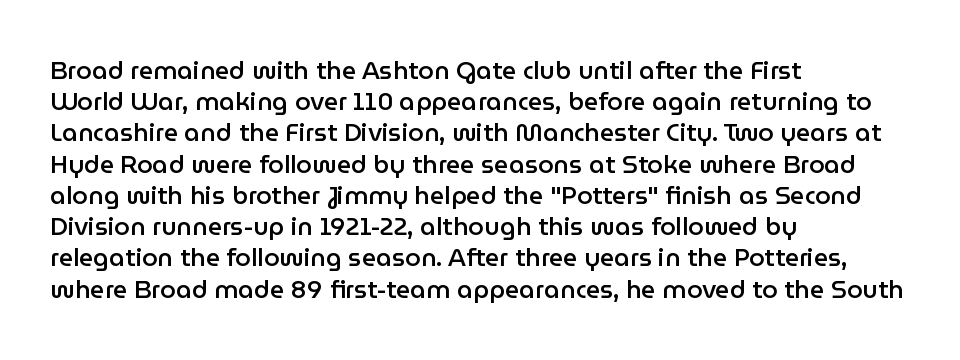
The image shows 25 px text type, upright; set left-aligned, normal line spacing (1.25x), normal letter spacing, not underlined.
